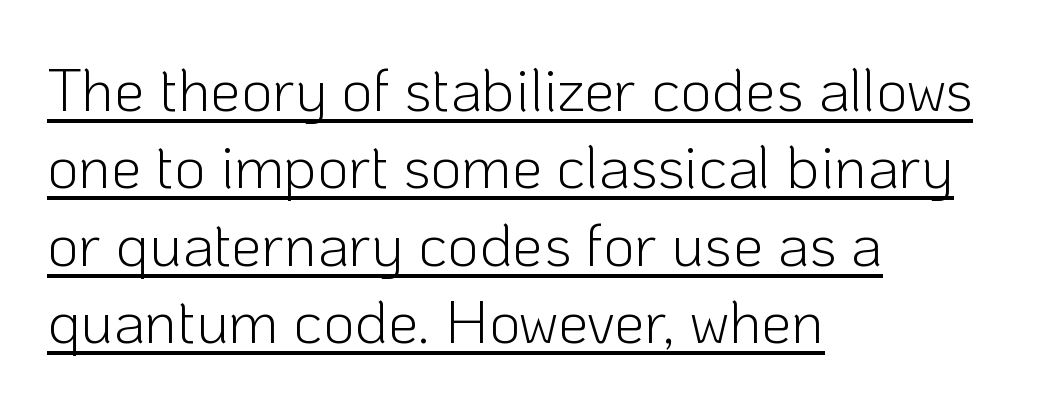
Q: Is the text bold? A: No.
Q: Is the text italic (slanted)? A: No, it is upright.
Q: Is the typeface a serif or a sans-serif typeface? A: Sans-serif.
Q: Is the text underlined? A: Yes.
Q: How is the paragraph aligned? A: Left-aligned.
Q: Is the spacing between letters normal or unusually wide? A: Normal.
Q: Is the spacing between lines tight, normal or loose? A: Normal.
Q: Width (condensed, normal, or wide)? A: Normal.
Q: Stroke contrast? A: Low.
Q: x-height? A: Medium.
Q: Monospaced? A: No.
